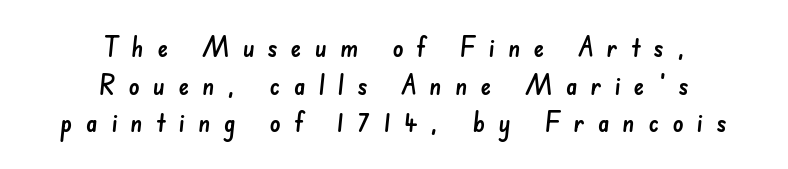
Q: Is the text underlined? A: No.
Q: How is the paragraph aligned? A: Centered.
Q: Is the spacing between letters normal or unusually wide? A: Unusually wide.
Q: Is the spacing between lines tight, normal or loose? A: Normal.
